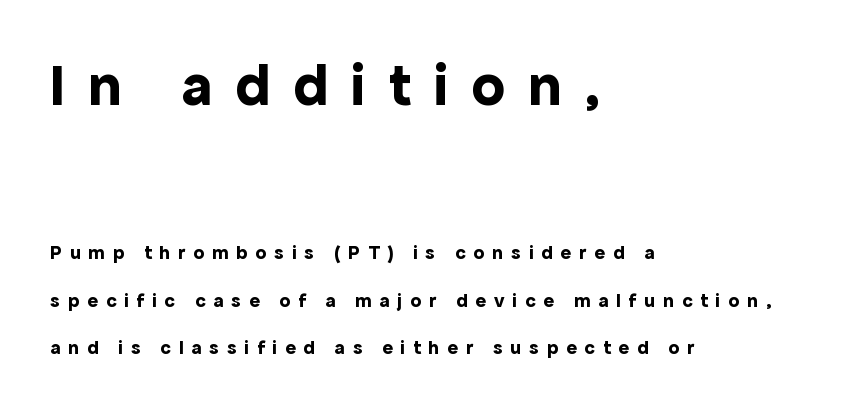
Q: Is the text bold? A: Yes.
Q: Is the text italic (slanted)? A: No, it is upright.
Q: Is the typeface a serif or a sans-serif typeface? A: Sans-serif.
Q: Is the text underlined? A: No.
Q: How is the paragraph aligned? A: Left-aligned.
Q: Is the spacing between letters normal or unusually wide? A: Unusually wide.
Q: Is the spacing between lines tight, normal or loose? A: Loose.
Q: Which block of text is set in a larger size, the first (top) or the second (bottom)? A: The first (top) one.
Q: Width (condensed, normal, or wide)? A: Normal.
Q: x-height? A: Medium.
Q: Monospaced? A: No.
